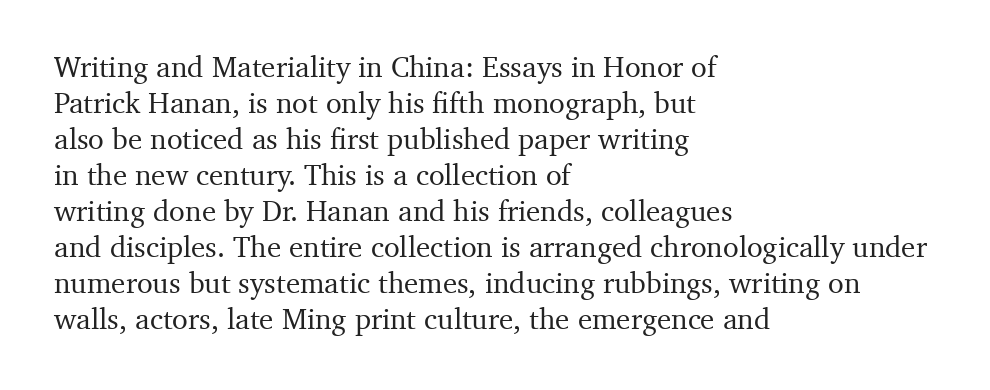
This is the regular roman posture of the typeface. The characters display serif detailing at their extremities. Unmarked baselines from the first word to the last. This sample has the flowing, uneven cadence of proportional lettering.
